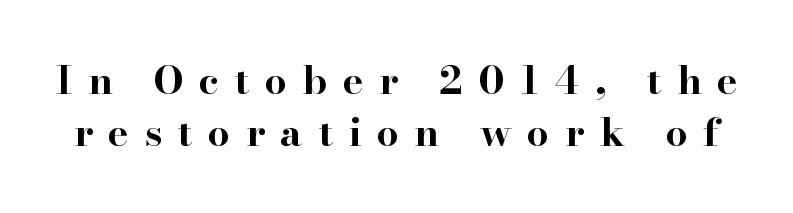
Q: Is the text bold? A: Yes.
Q: Is the text italic (slanted)? A: No, it is upright.
Q: Is the typeface a serif or a sans-serif typeface? A: Serif.
Q: Is the text underlined? A: No.
Q: Is the spacing between letters normal or unusually wide? A: Unusually wide.
Q: Is the spacing between lines tight, normal or loose? A: Normal.
Q: Width (condensed, normal, or wide)? A: Wide.
Q: Stroke contrast? A: High.
Q: x-height? A: Small.
Q: Monospaced? A: No.
